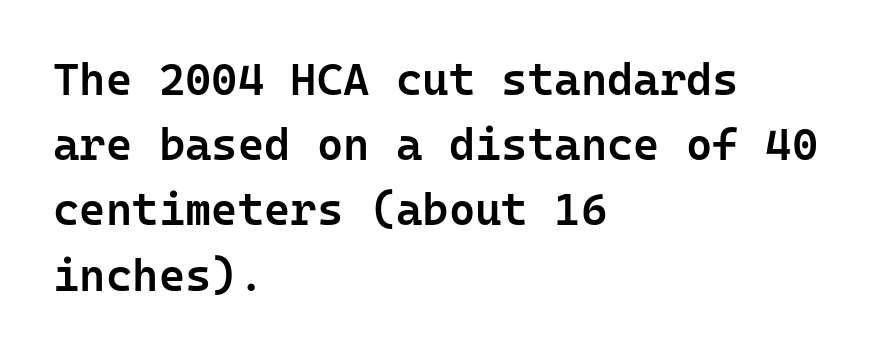
Q: Is the text bold? A: Semi-bold.
Q: Is the text italic (slanted)? A: No, it is upright.
Q: Is the typeface a serif or a sans-serif typeface? A: Sans-serif.
Q: Is the text underlined? A: No.
Q: How is the paragraph aligned? A: Left-aligned.
Q: Is the spacing between letters normal or unusually wide? A: Normal.
Q: Is the spacing between lines tight, normal or loose? A: Normal.
Q: Width (condensed, normal, or wide)? A: Normal.
Q: Stroke contrast? A: Low.
Q: x-height? A: Medium.
Q: Monospaced? A: Yes.
